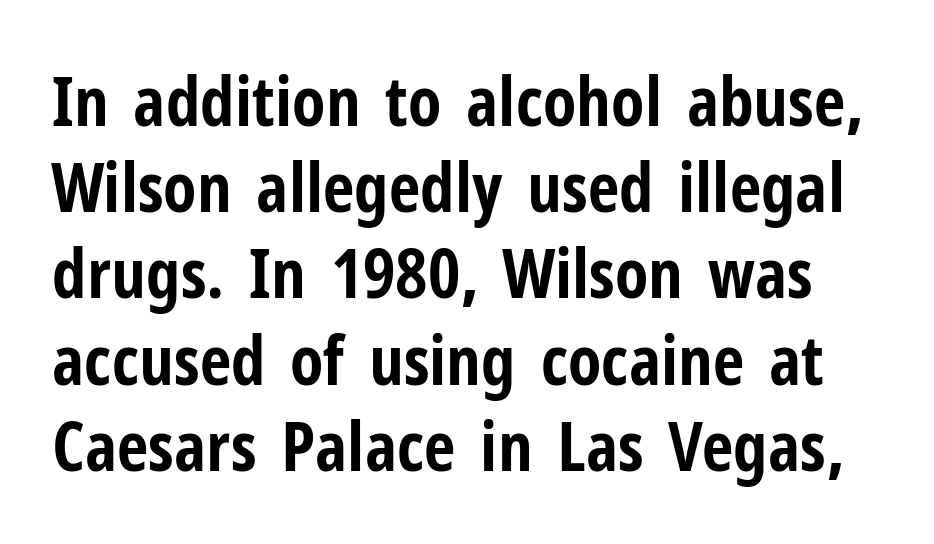
Regular leading. Character widths vary here, with narrow letters taking less room than wide ones. You can tell it's not italic because the verticals are truly vertical. The glyphs are unaccompanied by any horizontal stroke below them. The tracking reads as untouched default to a designer's eye.
